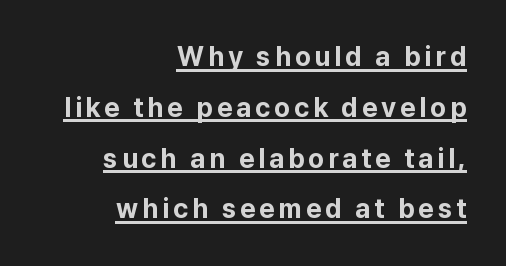
Q: Is the text bold? A: Yes.
Q: Is the text italic (slanted)? A: No, it is upright.
Q: Is the text underlined? A: Yes.
Q: How is the paragraph aligned? A: Right-aligned.
